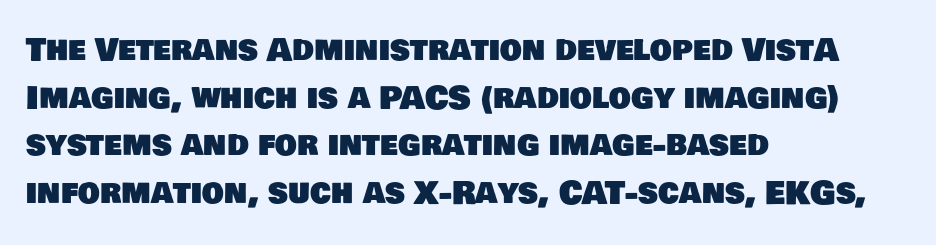
{"serif": "no", "width": "normal", "stroke_contrast": "low", "x_height": "large", "monospaced": "no", "underline": "no", "align": "left", "line_spacing": "normal", "line_spacing_ratio": 1.54, "letter_spacing": "normal", "letter_spacing_em": 0.0, "glyph_px": 31}
